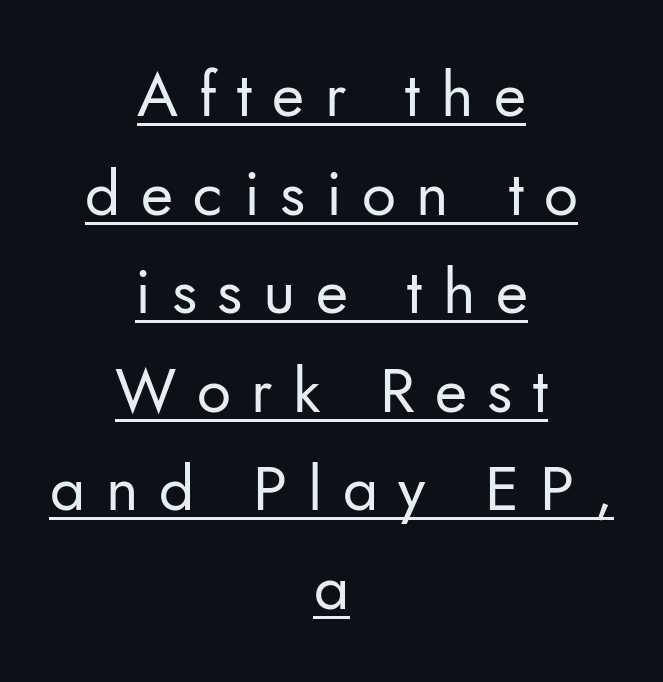
Q: Is the text bold? A: No.
Q: Is the text italic (slanted)? A: No, it is upright.
Q: Is the typeface a serif or a sans-serif typeface? A: Sans-serif.
Q: Is the text underlined? A: Yes.
Q: How is the paragraph aligned? A: Centered.
Q: Is the spacing between letters normal or unusually wide? A: Unusually wide.
Q: Is the spacing between lines tight, normal or loose? A: Normal.
Q: Width (condensed, normal, or wide)? A: Normal.
Q: Stroke contrast? A: Low.
Q: x-height? A: Small.
Q: Monospaced? A: No.
